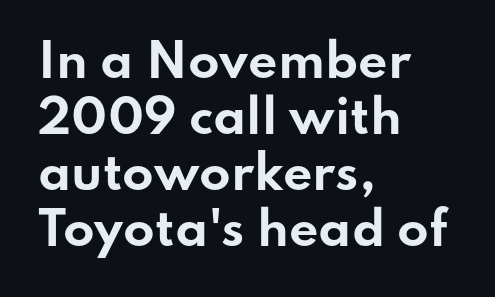
Q: Is the text bold? A: Yes.
Q: Is the text italic (slanted)? A: No, it is upright.
Q: Is the typeface a serif or a sans-serif typeface? A: Sans-serif.
Q: Is the text underlined? A: No.
Q: How is the paragraph aligned? A: Left-aligned.
Q: Is the spacing between letters normal or unusually wide? A: Normal.
Q: Width (condensed, normal, or wide)? A: Wide.
Q: Stroke contrast? A: Low.
Q: x-height? A: Small.
Q: Monospaced? A: No.
